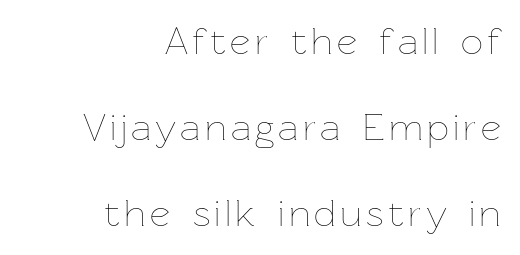
{"italic": "no", "bold": "no", "weight": "thin", "width": "normal", "stroke_contrast": "low", "x_height": "medium", "monospaced": "no", "underline": "no", "align": "right", "line_spacing": "loose", "line_spacing_ratio": 2.21, "glyph_px": 39}
